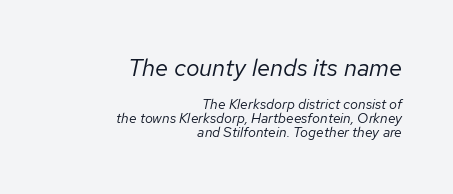
The passage shown leans; its letterforms are oblique. These lines keep a tight, regular rhythm from letter to letter. Whoever set this made the first block the dominant, larger element. Summary of vertical rhythm: compact, with narrow interline spacing. In CSS terms this would be text-align: right.
